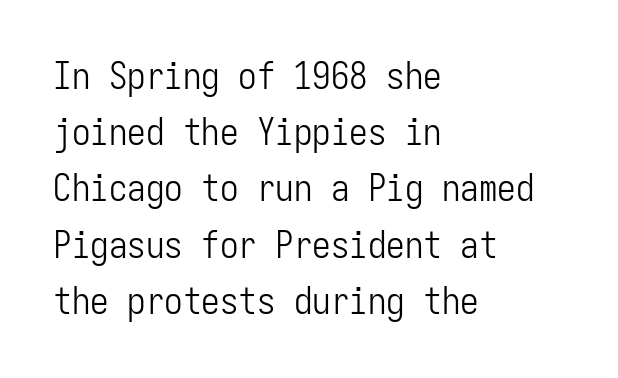
Q: Is the text bold? A: No.
Q: Is the text italic (slanted)? A: No, it is upright.
Q: Is the typeface a serif or a sans-serif typeface? A: Sans-serif.
Q: Is the text underlined? A: No.
Q: How is the paragraph aligned? A: Left-aligned.
Q: Is the spacing between letters normal or unusually wide? A: Normal.
Q: Is the spacing between lines tight, normal or loose? A: Normal.
Q: Width (condensed, normal, or wide)? A: Condensed.
Q: Stroke contrast? A: Low.
Q: x-height? A: Medium.
Q: Monospaced? A: Yes.
